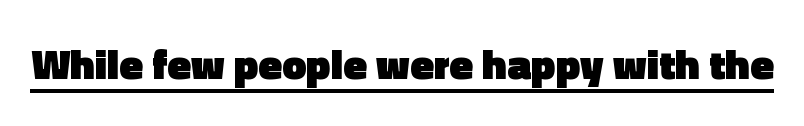
{"serif": "no", "italic": "no", "bold": "yes", "weight": "heavy", "width": "normal", "x_height": "medium", "monospaced": "no", "underline": "yes", "letter_spacing": "normal", "letter_spacing_em": 0.0, "glyph_px": 43}
